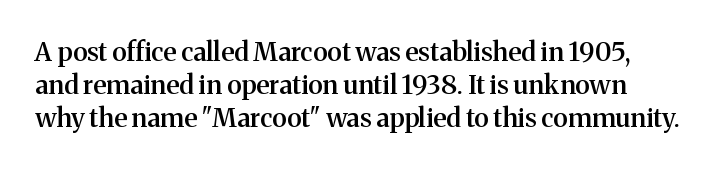
The image shows 26 px text type, upright; set normal line spacing (1.26x), normal letter spacing, not underlined.
